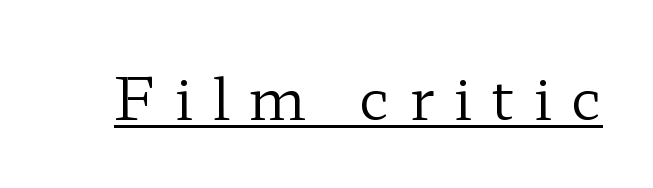
The tracking reads as deliberately expanded to a designer's eye. Characters remain perfectly vertical along every line. Each letter's strokes conclude with small projecting serifs. A typesetter would call this proportional, since set widths differ per character.
